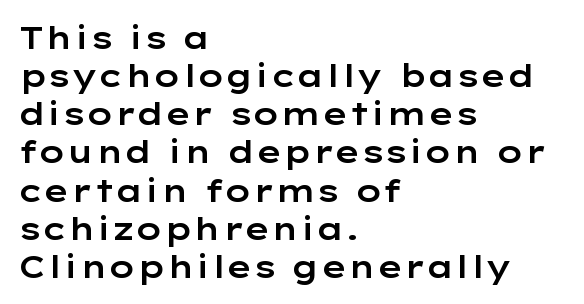
{"serif": "no", "italic": "no", "width": "wide", "stroke_contrast": "low", "x_height": "medium", "monospaced": "no", "underline": "no", "align": "left", "line_spacing_ratio": 1.23, "letter_spacing": "normal", "letter_spacing_em": 0.0, "glyph_px": 31}
